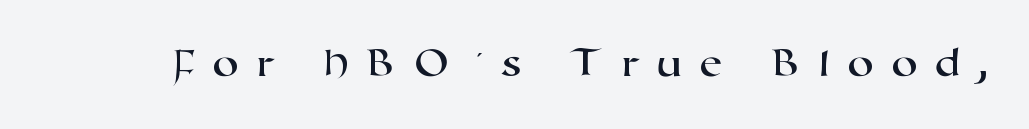
Q: Is the typeface a serif or a sans-serif typeface? A: Sans-serif.
Q: Is the text underlined? A: No.
Q: Is the spacing between letters normal or unusually wide? A: Unusually wide.
Q: Width (condensed, normal, or wide)? A: Wide.
Q: Stroke contrast? A: High.
Q: x-height? A: Medium.
Q: Monospaced? A: No.
